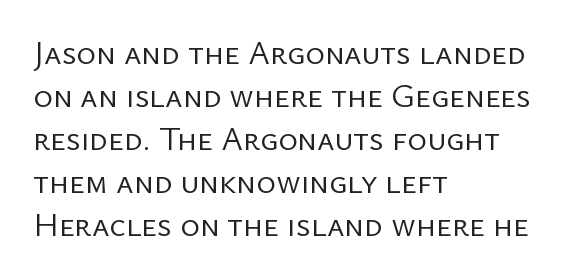
The image shows 33 px regular-weight sans-serif type, upright; set left-aligned, normal line spacing (1.3x), normal letter spacing, not underlined; low stroke contrast and a medium x-height.
